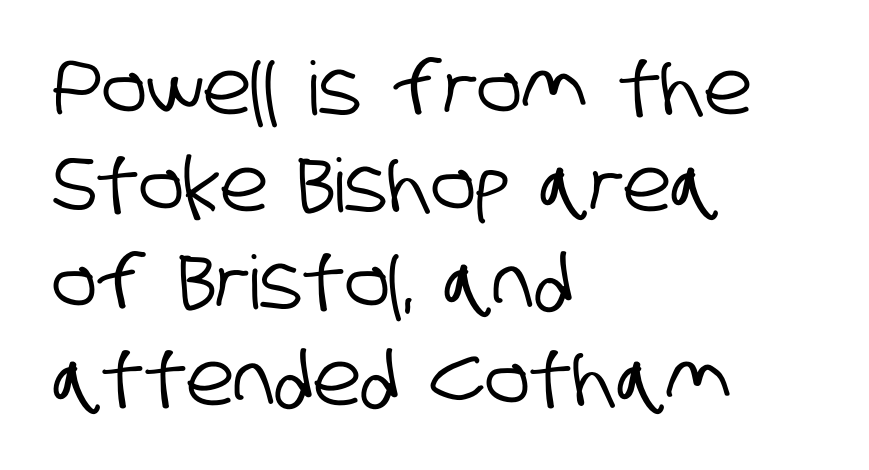
{"serif": "no", "width": "condensed", "stroke_contrast": "low", "x_height": "large", "monospaced": "no", "underline": "no", "align": "left", "line_spacing": "normal", "line_spacing_ratio": 1.31, "letter_spacing": "normal", "letter_spacing_em": 0.0, "glyph_px": 74}
